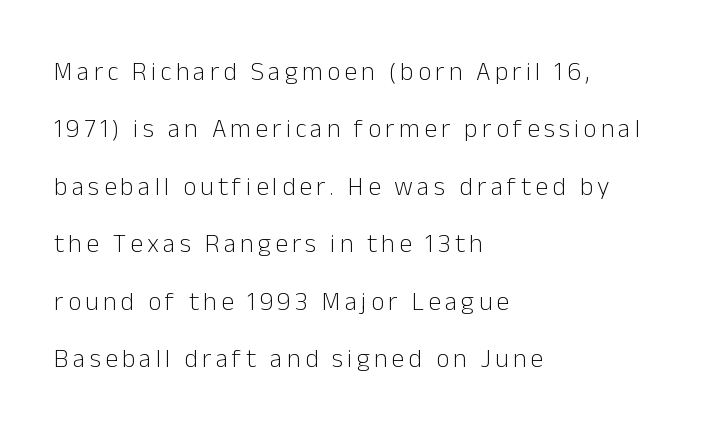
The image shows 26 px text type, upright; set left-aligned, loose line spacing (2.21x), not underlined.
